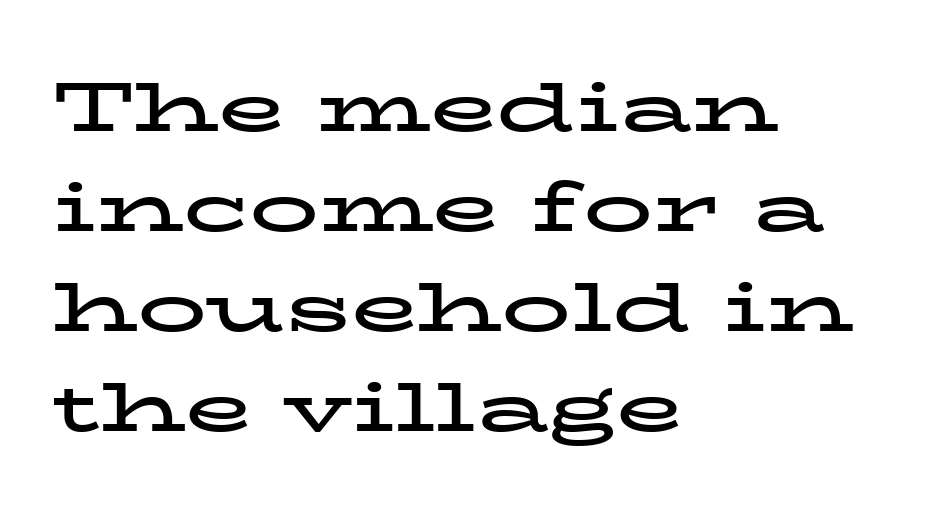
Q: Is the text bold? A: Yes.
Q: Is the text italic (slanted)? A: No, it is upright.
Q: Is the typeface a serif or a sans-serif typeface? A: Serif.
Q: Is the text underlined? A: No.
Q: How is the paragraph aligned? A: Left-aligned.
Q: Is the spacing between letters normal or unusually wide? A: Normal.
Q: Is the spacing between lines tight, normal or loose? A: Normal.
Q: Width (condensed, normal, or wide)? A: Wide.
Q: Stroke contrast? A: Low.
Q: x-height? A: Medium.
Q: Monospaced? A: No.
